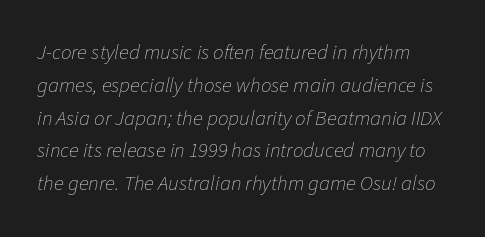
The image shows 21 px text type, italic (leaning right); set normal line spacing (1.56x), normal letter spacing, not underlined.
